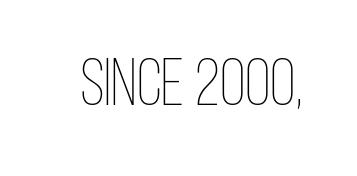
{"italic": "no", "bold": "no", "weight": "thin", "width": "condensed", "stroke_contrast": "low", "x_height": "large", "monospaced": "no", "underline": "no", "letter_spacing": "normal", "letter_spacing_em": 0.0, "glyph_px": 67}
